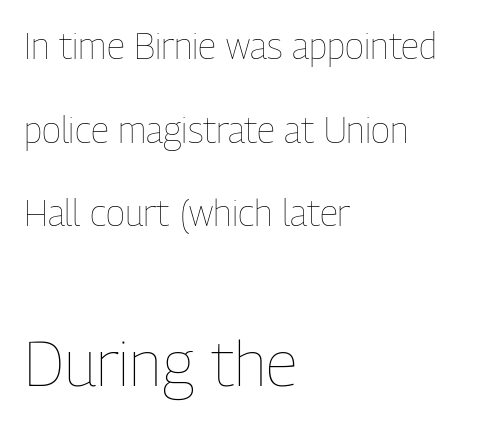
Q: Is the text bold? A: No.
Q: Is the text italic (slanted)? A: No, it is upright.
Q: Is the text underlined? A: No.
Q: How is the paragraph aligned? A: Left-aligned.
Q: Is the spacing between letters normal or unusually wide? A: Normal.
Q: Is the spacing between lines tight, normal or loose? A: Loose.
Q: Which block of text is set in a larger size, the first (top) or the second (bottom)? A: The second (bottom) one.
Q: Width (condensed, normal, or wide)? A: Condensed.
Q: Stroke contrast? A: Low.
Q: x-height? A: Medium.
Q: Monospaced? A: No.
